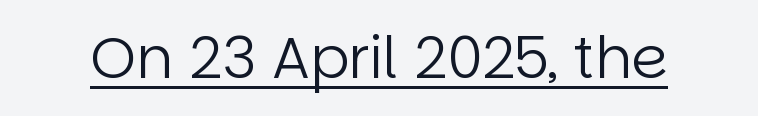
The image shows 58 px regular-weight sans-serif type, upright; set normal letter spacing, underlined; low stroke contrast and a large x-height.
